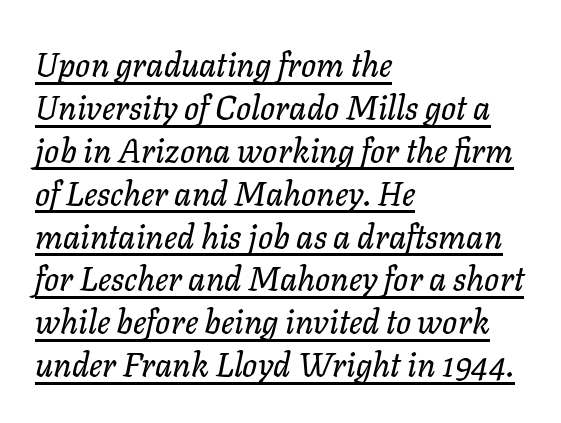
{"italic": "yes", "lean": "right", "slant_degrees": 11, "width": "normal", "stroke_contrast": "low", "x_height": "medium", "monospaced": "no", "underline": "yes", "align": "left", "line_spacing": "normal", "line_spacing_ratio": 1.3, "letter_spacing": "normal", "letter_spacing_em": 0.0, "glyph_px": 33}
